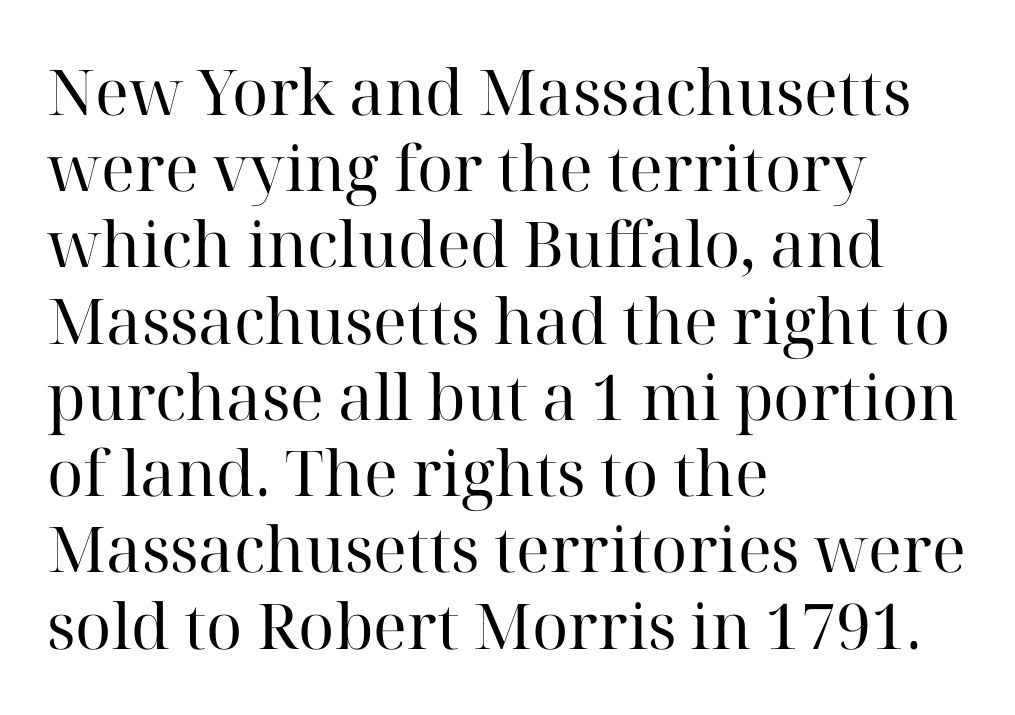
Here the designer chose a conventional face with non-uniform glyph widths. If you drew a line through each stem, it would be perfectly vertical. Observe the serifs anchoring each vertical stroke in this sample. Stems and bowls with no extra thickness — not bold.
